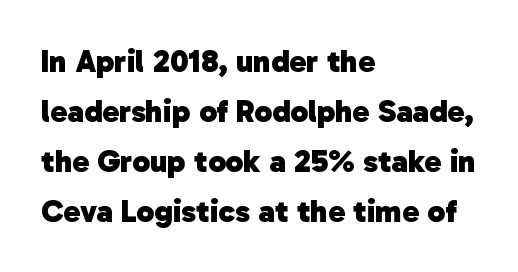
The image shows 32 px heavy sans-serif type; set left-aligned, normal line spacing (1.56x), normal letter spacing, not underlined; low stroke contrast and a medium x-height.
